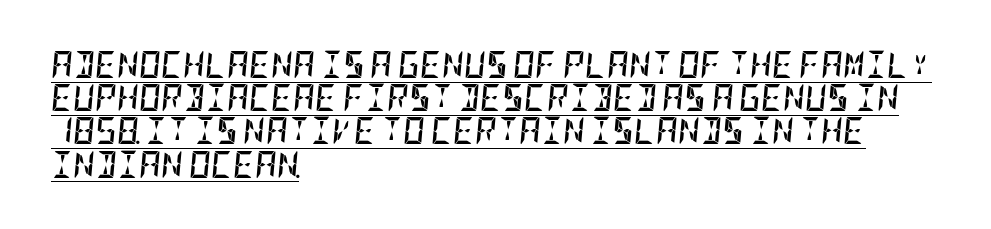
{"italic": "yes", "lean": "right", "slant_degrees": 5, "bold": "yes", "underline": "yes", "align": "left", "line_spacing_ratio": 1.23, "letter_spacing": "normal", "letter_spacing_em": 0.0, "glyph_px": 27}
